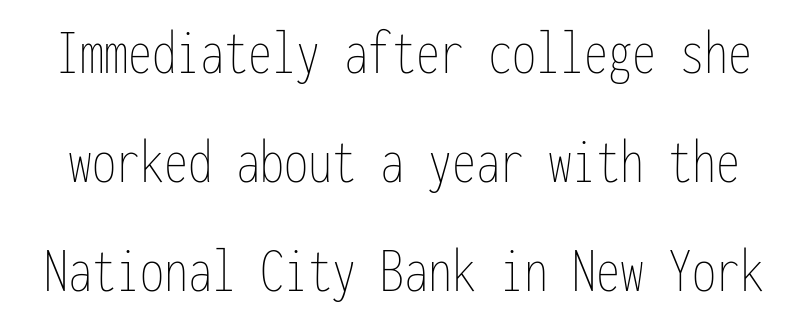
{"italic": "no", "bold": "no", "weight": "thin", "width": "condensed", "stroke_contrast": "low", "x_height": "medium", "monospaced": "yes", "underline": "no", "line_spacing": "normal", "line_spacing_ratio": 1.7, "letter_spacing": "normal", "letter_spacing_em": 0.0, "glyph_px": 64}
